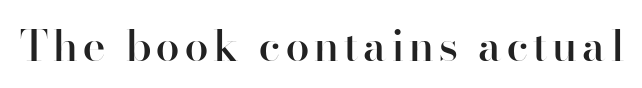
The axis of the letterforms is exactly vertical. The letters advance in unequal steps, a hallmark of proportional type. Typographic density is moderately raised because the face is semibold. Look at the bottom of the vertical strokes: they stop flat, with no serifs.
